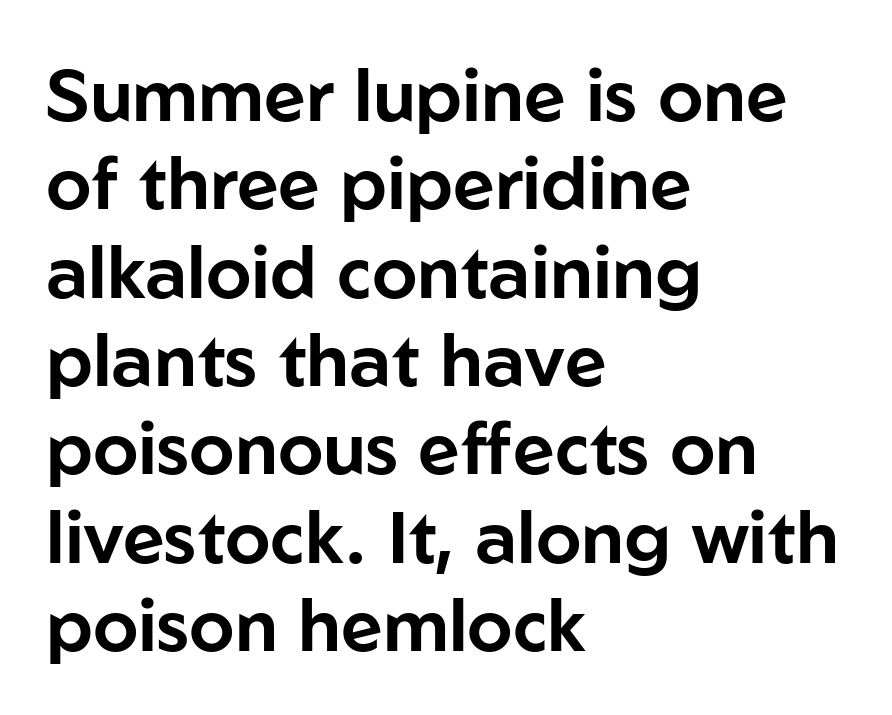
Rule under the text: the space is simply empty. One-word summary of the alignment: left. The face used here is proportionally spaced, like ordinary book or web type. Nobody touched the tracking dial on this one.
